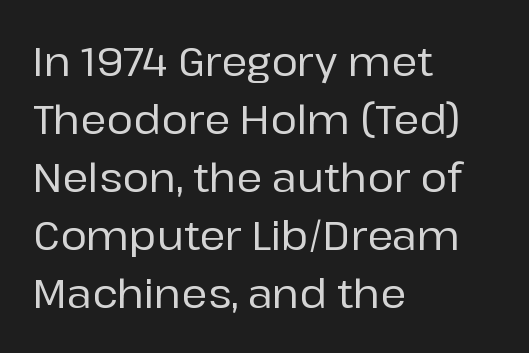
The image shows 40 px sans-serif type, upright; set left-aligned, normal line spacing (1.45x), normal letter spacing, not underlined; low stroke contrast and a medium x-height.
